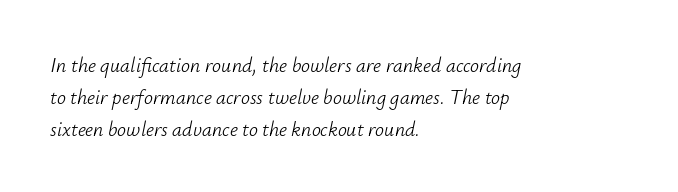
Looking at the ascenders, they clearly lean. Is the stroke heavy? The answer is a plain regular-or-lighter. Horizontally, the lines are justified to the leading edge only. The face used here is rendered with its standard letterfit. Baseline-to-baseline distance is the conventional proportion of letter height. Honestly, there is no underline to notice here at all.
